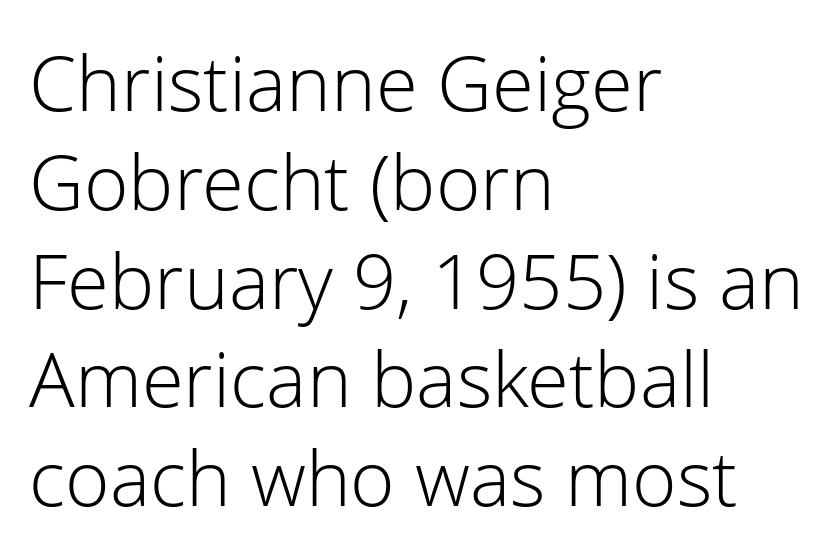
Normally led — the rows are evenly, conventionally spaced. These lines were composed using upright roman letters. Horizontal alignment here is leftward, the default for most running prose. Honestly, there is no underline to notice here at all. Caption: face not bold, strokes unweighted. A sans-serif font was chosen for this passage.
